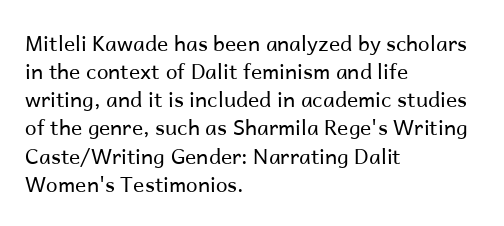
Visually the block forms a straight wall on the left and a jagged coastline on the right. Style check: upright. Bold? No — there's no thickening of the strokes. Notice how descenders clear the ascenders below comfortably — that's standard leading. Each word holds together tightly as a unit, with standard inter-letter gaps.
